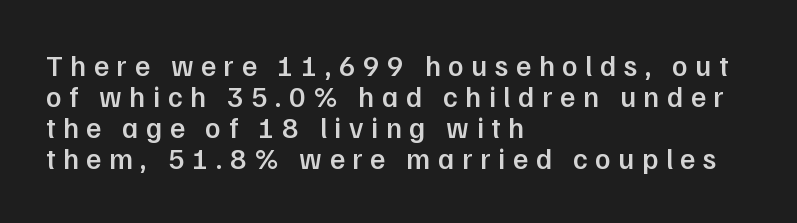
Q: Is the text bold? A: Semi-bold.
Q: Is the text italic (slanted)? A: No, it is upright.
Q: Is the typeface a serif or a sans-serif typeface? A: Sans-serif.
Q: Is the text underlined? A: No.
Q: How is the paragraph aligned? A: Left-aligned.
Q: Is the spacing between letters normal or unusually wide? A: Unusually wide.
Q: Is the spacing between lines tight, normal or loose? A: Tight.
Q: Width (condensed, normal, or wide)? A: Normal.
Q: Stroke contrast? A: Low.
Q: x-height? A: Medium.
Q: Monospaced? A: No.
